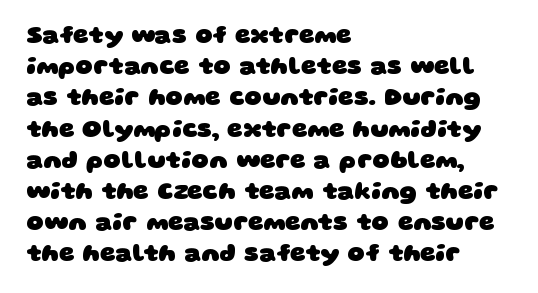
The baseline area is clear. The typesetter chose a ragged-right arrangement here. The leading is moderate, giving the passage an even texture. What weight is shown? A full bold with thick strokes. Letter spacing: default.
